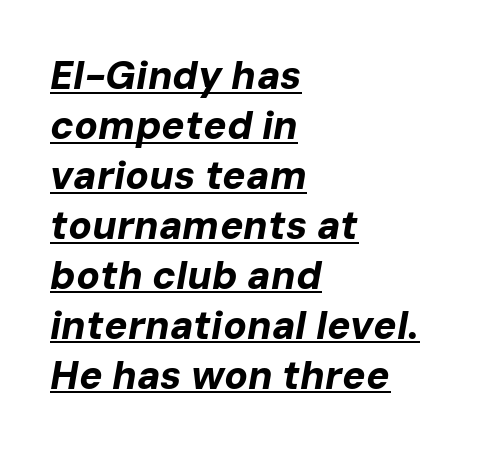
{"italic": "yes", "lean": "right", "slant_degrees": 10, "bold": "yes", "weight": "bold", "width": "normal", "stroke_contrast": "low", "x_height": "medium", "monospaced": "no", "underline": "yes", "align": "left", "line_spacing": "normal", "line_spacing_ratio": 1.28, "letter_spacing": "normal", "letter_spacing_em": 0.0, "glyph_px": 39}
